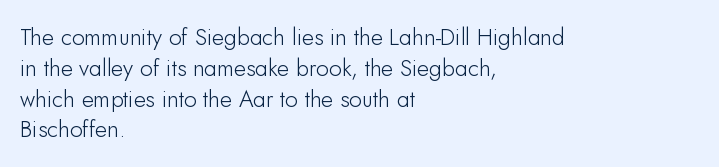
The image shows 23 px text type, upright; set left-aligned, normal line spacing (1.34x), normal letter spacing, not underlined.
